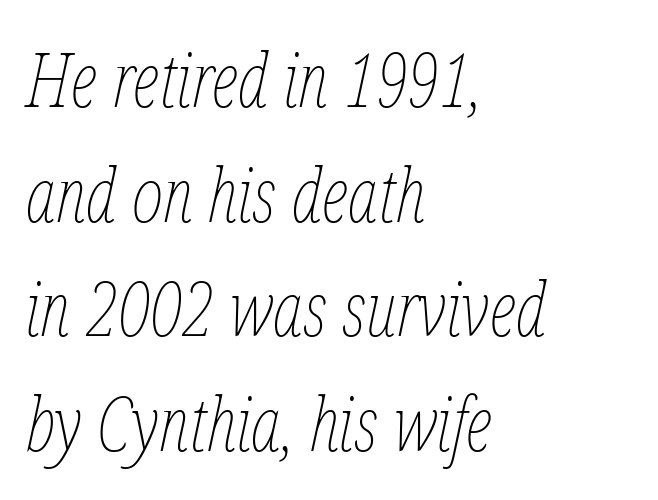
{"italic": "yes", "lean": "right", "slant_degrees": 12, "bold": "no", "weight": "thin", "width": "condensed", "stroke_contrast": "low", "x_height": "medium", "monospaced": "no", "underline": "no", "align": "left", "line_spacing": "normal", "line_spacing_ratio": 1.53, "letter_spacing": "normal", "letter_spacing_em": 0.0, "glyph_px": 75}
